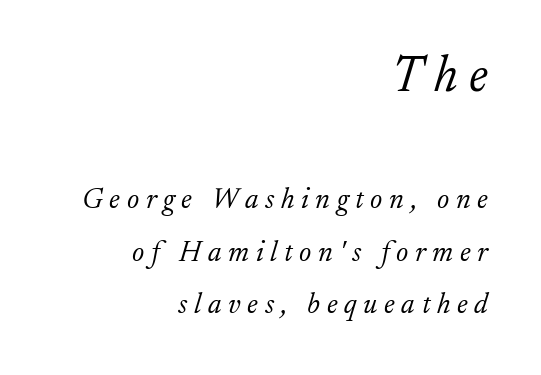
The image shows 51 px light serif type, italic (leaning right); set right-aligned, line spacing 1.81x, unusually wide letter spacing (+0.23 em), not underlined; the first (top) block is 1.76x larger; low stroke contrast and a small x-height.
